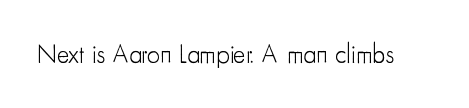
{"italic": "no", "bold": "no", "underline": "no", "letter_spacing": "normal", "letter_spacing_em": 0.0, "glyph_px": 26}
